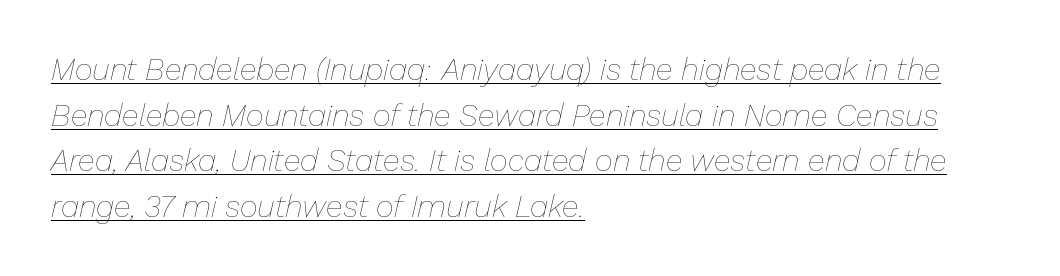
The image shows 31 px thin type, italic (leaning right); set left-aligned, normal line spacing (1.47x), normal letter spacing, underlined; low stroke contrast and a medium x-height.
